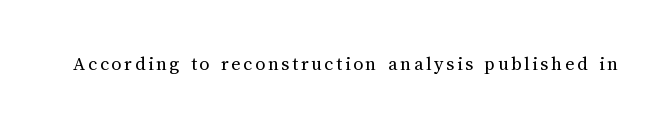
{"italic": "no", "bold": "no", "underline": "no", "glyph_px": 20}
